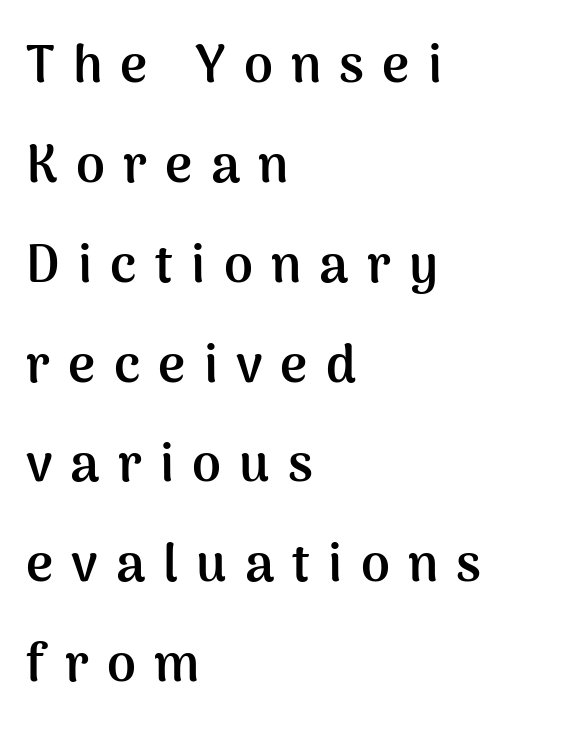
The image shows 52 px semibold sans-serif type, upright; set left-aligned, loose line spacing (1.92x), unusually wide letter spacing (+0.35 em), not underlined; medium stroke contrast and a medium x-height.
